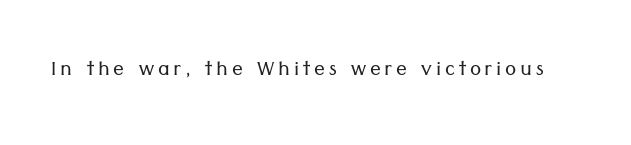
Q: Is the text bold? A: No.
Q: Is the text italic (slanted)? A: No, it is upright.
Q: Is the text underlined? A: No.
